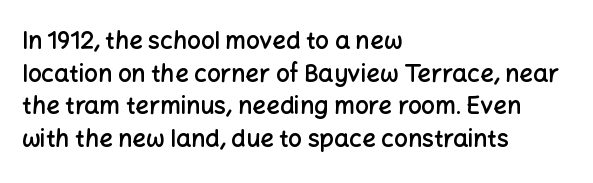
The image shows 24 px text type, upright; set left-aligned, normal line spacing (1.36x), normal letter spacing, not underlined.
